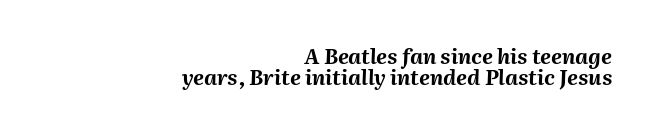
Q: Is the text bold? A: Yes.
Q: Is the text italic (slanted)? A: Yes, it leans right by about 2 degrees.
Q: Is the text underlined? A: No.
Q: How is the paragraph aligned? A: Right-aligned.
Q: Is the spacing between letters normal or unusually wide? A: Normal.
Q: Is the spacing between lines tight, normal or loose? A: Tight.
